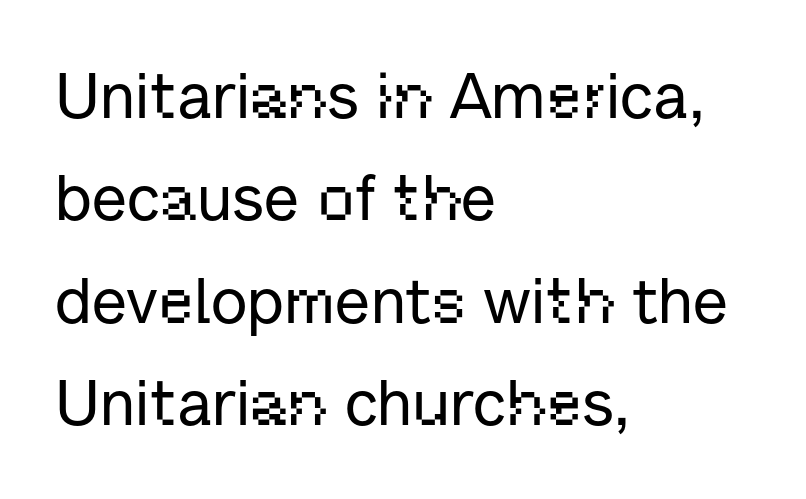
{"serif": "no", "italic": "no", "width": "normal", "stroke_contrast": "low", "x_height": "medium", "monospaced": "no", "underline": "no", "align": "left", "line_spacing": "normal", "line_spacing_ratio": 1.6, "letter_spacing": "normal", "letter_spacing_em": 0.0, "glyph_px": 64}
